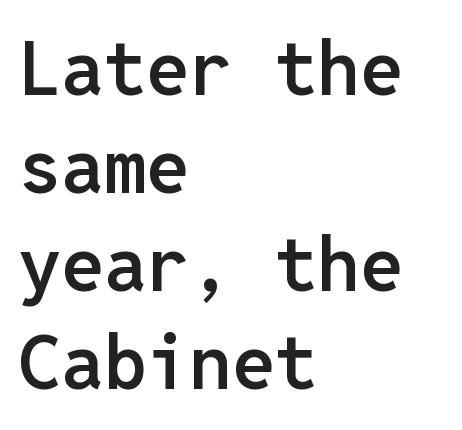
{"serif": "no", "italic": "no", "bold": "semi", "weight": "semibold", "width": "normal", "stroke_contrast": "low", "x_height": "medium", "monospaced": "yes", "underline": "no", "align": "left", "line_spacing": "normal", "line_spacing_ratio": 1.29, "letter_spacing": "normal", "letter_spacing_em": 0.0, "glyph_px": 76}
